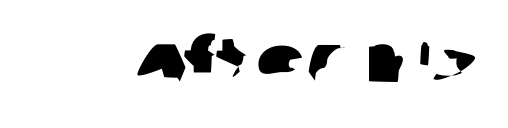
{"serif": "no", "width": "wide", "stroke_contrast": "low", "x_height": "large", "monospaced": "no", "underline": "no", "letter_spacing": "normal", "letter_spacing_em": 0.0, "glyph_px": 67}
